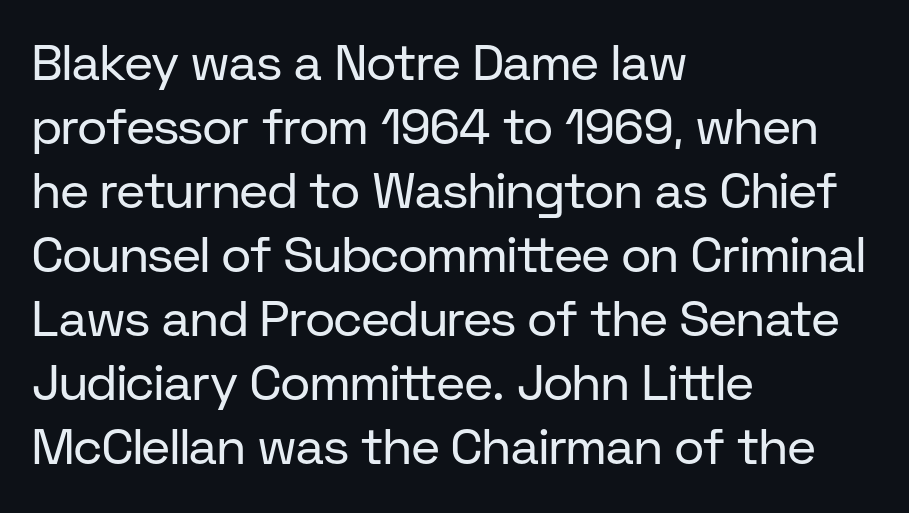
In terms of posture, this sample is upright. The foot of each line stays bare and open. The rows are spaced the way most documents space them. Serif or sans? Sans — the stroke terminals are bare.
